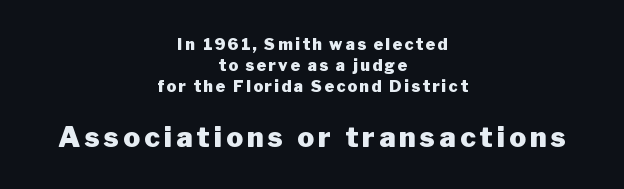
Q: Is the text bold? A: Yes.
Q: Is the text italic (slanted)? A: No, it is upright.
Q: Is the typeface a serif or a sans-serif typeface? A: Sans-serif.
Q: Is the text underlined? A: No.
Q: How is the paragraph aligned? A: Centered.
Q: Is the spacing between lines tight, normal or loose? A: Normal.
Q: Which block of text is set in a larger size, the first (top) or the second (bottom)? A: The second (bottom) one.
Q: Width (condensed, normal, or wide)? A: Normal.
Q: Stroke contrast? A: Low.
Q: x-height? A: Medium.
Q: Monospaced? A: No.
